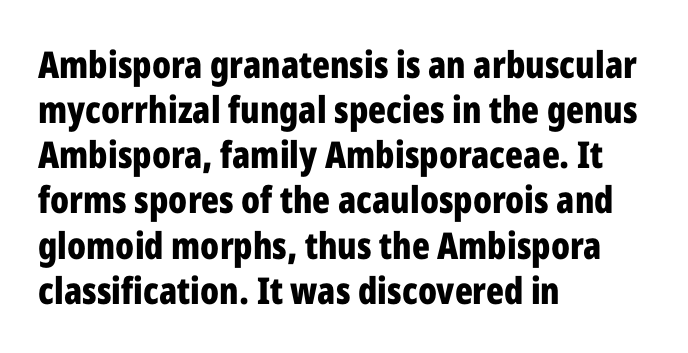
The image shows 37 px bold, condensed sans-serif type, upright; set left-aligned, line spacing 1.22x, normal letter spacing, not underlined; low stroke contrast and a medium x-height.
